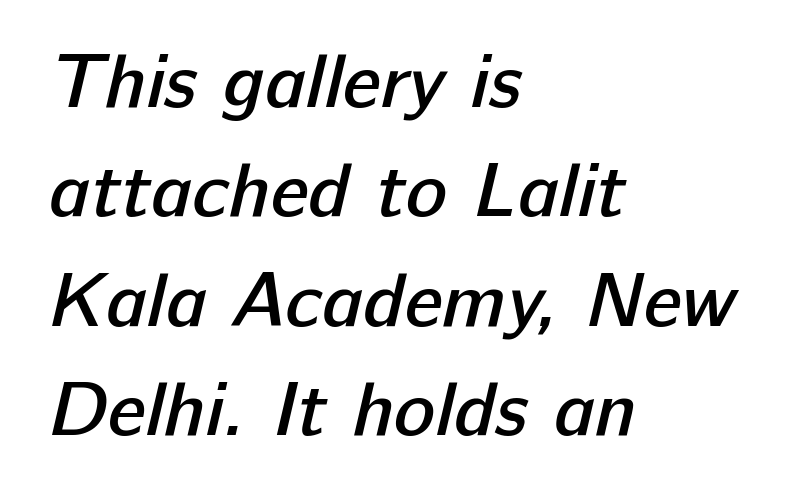
{"serif": "no", "bold": "semi", "weight": "semibold", "width": "normal", "stroke_contrast": "low", "x_height": "medium", "monospaced": "no", "underline": "no", "align": "left", "line_spacing": "normal", "line_spacing_ratio": 1.42, "letter_spacing": "normal", "letter_spacing_em": 0.0, "glyph_px": 77}
